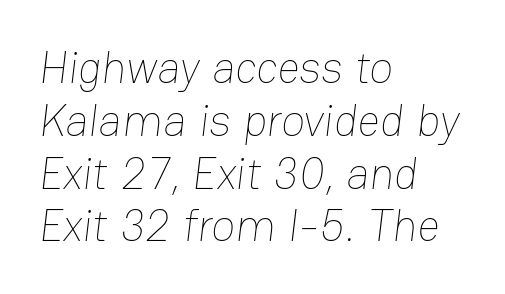
{"bold": "no", "weight": "thin", "width": "normal", "stroke_contrast": "low", "x_height": "medium", "monospaced": "no", "underline": "no", "align": "left", "line_spacing_ratio": 1.2, "letter_spacing": "normal", "letter_spacing_em": 0.0, "glyph_px": 44}
